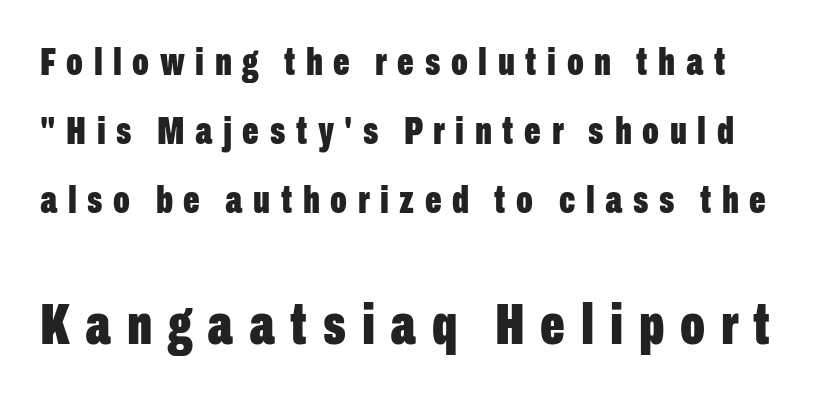
Q: Is the text bold? A: Yes.
Q: Is the text italic (slanted)? A: No, it is upright.
Q: Is the typeface a serif or a sans-serif typeface? A: Sans-serif.
Q: Is the text underlined? A: No.
Q: Is the spacing between letters normal or unusually wide? A: Unusually wide.
Q: Which block of text is set in a larger size, the first (top) or the second (bottom)? A: The second (bottom) one.
Q: Width (condensed, normal, or wide)? A: Condensed.
Q: Stroke contrast? A: Low.
Q: x-height? A: Medium.
Q: Monospaced? A: No.
